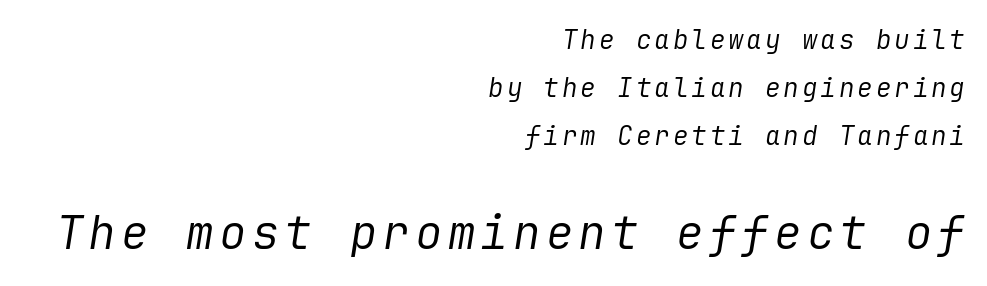
Q: Is the text bold? A: No.
Q: Is the text italic (slanted)? A: Yes, it leans right by about 9 degrees.
Q: Is the text underlined? A: No.
Q: How is the paragraph aligned? A: Right-aligned.
Q: Which block of text is set in a larger size, the first (top) or the second (bottom)? A: The second (bottom) one.
Q: Width (condensed, normal, or wide)? A: Normal.
Q: Stroke contrast? A: Low.
Q: x-height? A: Medium.
